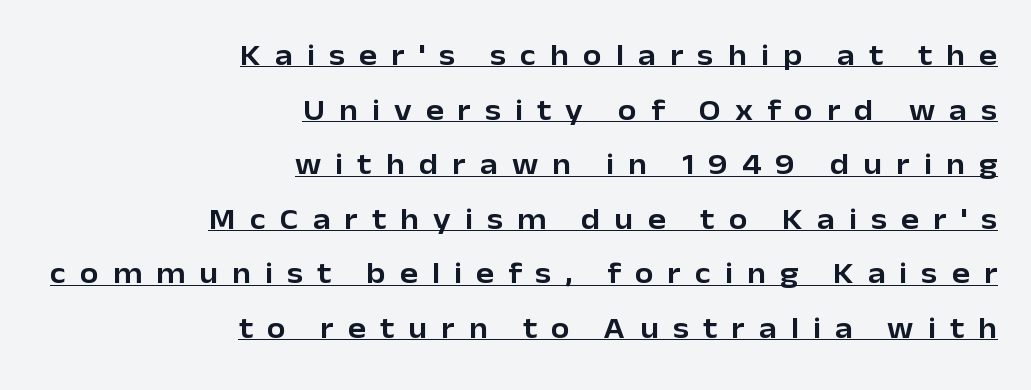
Q: Is the text italic (slanted)? A: No, it is upright.
Q: Is the typeface a serif or a sans-serif typeface? A: Sans-serif.
Q: Is the text underlined? A: Yes.
Q: How is the paragraph aligned? A: Right-aligned.
Q: Is the spacing between letters normal or unusually wide? A: Unusually wide.
Q: Width (condensed, normal, or wide)? A: Normal.
Q: Stroke contrast? A: Low.
Q: x-height? A: Medium.
Q: Monospaced? A: No.
